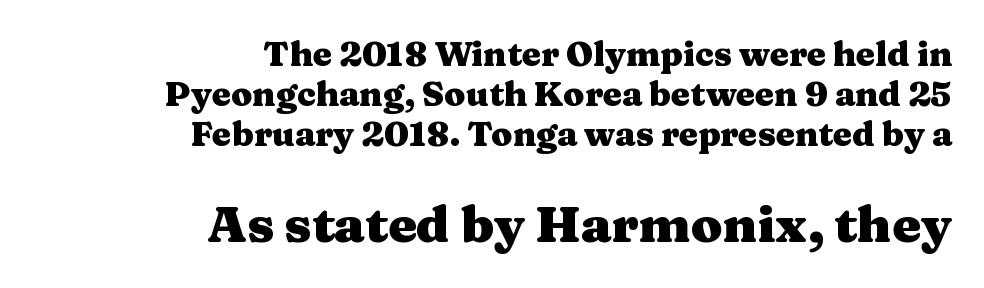
The image shows 51 px heavy, wide serif type, upright; set right-aligned, line spacing 1.17x, normal letter spacing, not underlined; the second (bottom) block is 1.5x larger; medium stroke contrast and a medium x-height.
